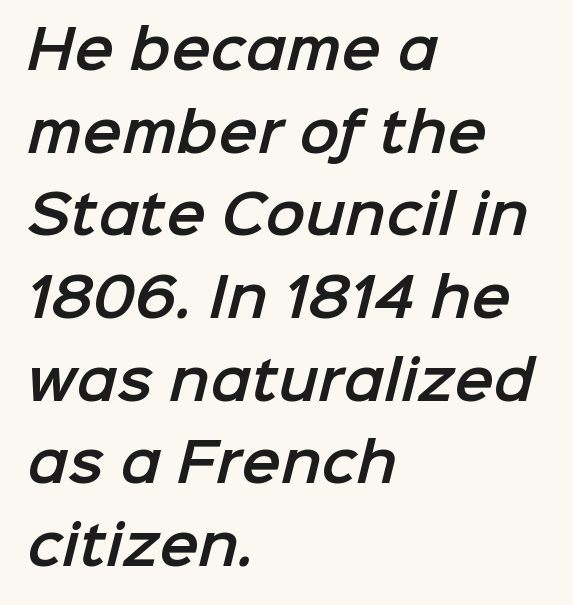
{"serif": "no", "width": "normal", "stroke_contrast": "low", "x_height": "medium", "monospaced": "no", "underline": "no", "align": "left", "line_spacing": "normal", "line_spacing_ratio": 1.56, "letter_spacing": "normal", "letter_spacing_em": 0.0, "glyph_px": 53}
